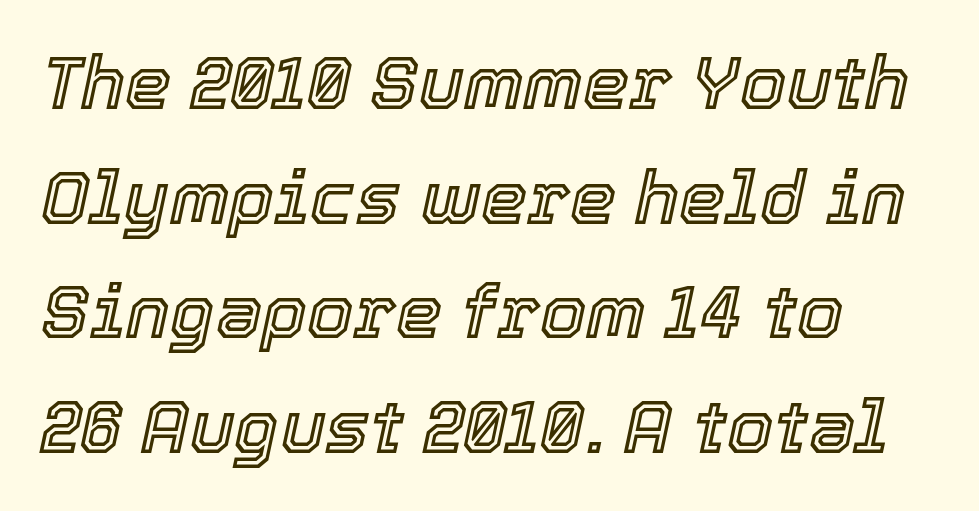
The image shows 74 px text type, italic (leaning right); set left-aligned, normal line spacing (1.55x), normal letter spacing, not underlined; a medium x-height.
